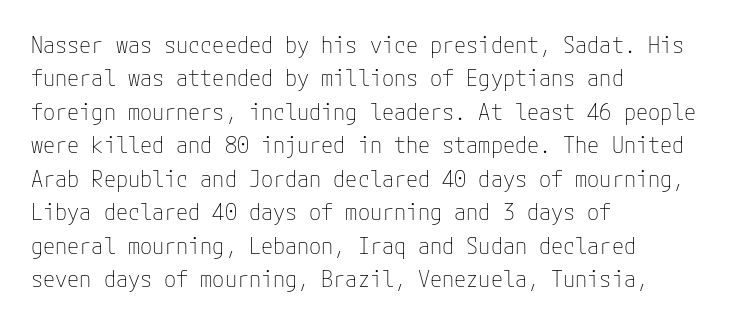
{"italic": "no", "bold": "no", "underline": "no", "align": "left", "line_spacing": "normal", "line_spacing_ratio": 1.52, "letter_spacing": "normal", "letter_spacing_em": 0.0, "glyph_px": 22}
